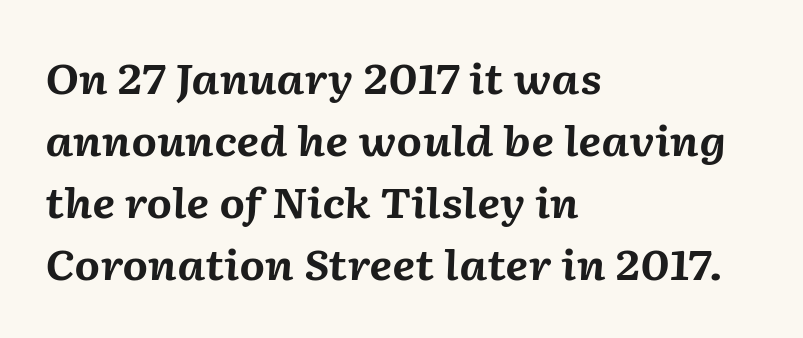
The image shows 41 px bold type, italic (leaning right); set left-aligned, normal line spacing (1.51x), normal letter spacing, not underlined; medium stroke contrast and a medium x-height.
